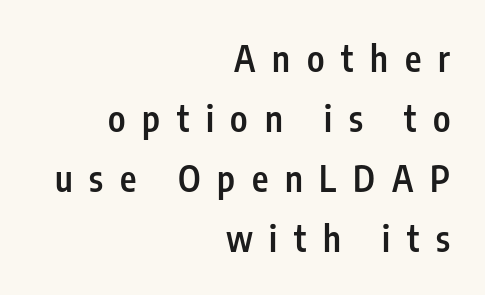
Q: Is the text bold? A: Semi-bold.
Q: Is the text italic (slanted)? A: No, it is upright.
Q: Is the typeface a serif or a sans-serif typeface? A: Sans-serif.
Q: Is the text underlined? A: No.
Q: How is the paragraph aligned? A: Right-aligned.
Q: Is the spacing between letters normal or unusually wide? A: Unusually wide.
Q: Width (condensed, normal, or wide)? A: Condensed.
Q: Stroke contrast? A: Low.
Q: x-height? A: Medium.
Q: Monospaced? A: No.
